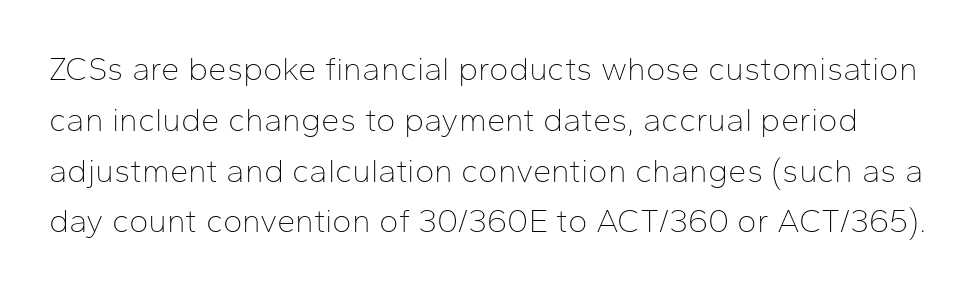
{"serif": "no", "italic": "no", "bold": "no", "weight": "thin", "width": "normal", "stroke_contrast": "low", "x_height": "medium", "monospaced": "no", "underline": "no", "line_spacing": "normal", "line_spacing_ratio": 1.54, "letter_spacing": "normal", "letter_spacing_em": 0.0, "glyph_px": 33}
